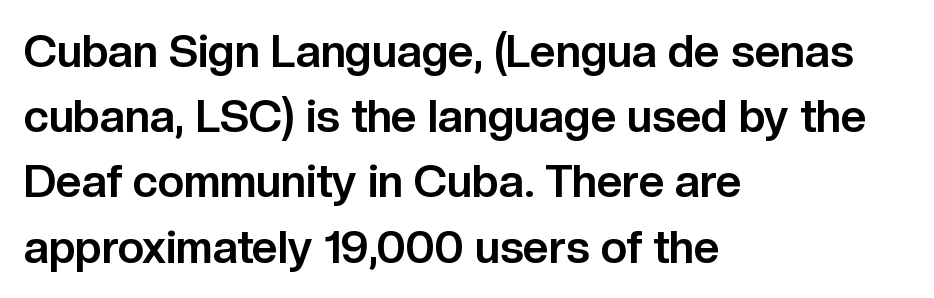
The image shows 45 px bold sans-serif type, upright; set left-aligned, normal line spacing (1.45x), normal letter spacing, not underlined; low stroke contrast and a medium x-height.
